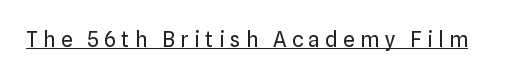
{"italic": "no", "bold": "no", "underline": "yes", "letter_spacing": "wide", "letter_spacing_em": 0.26, "glyph_px": 21}
